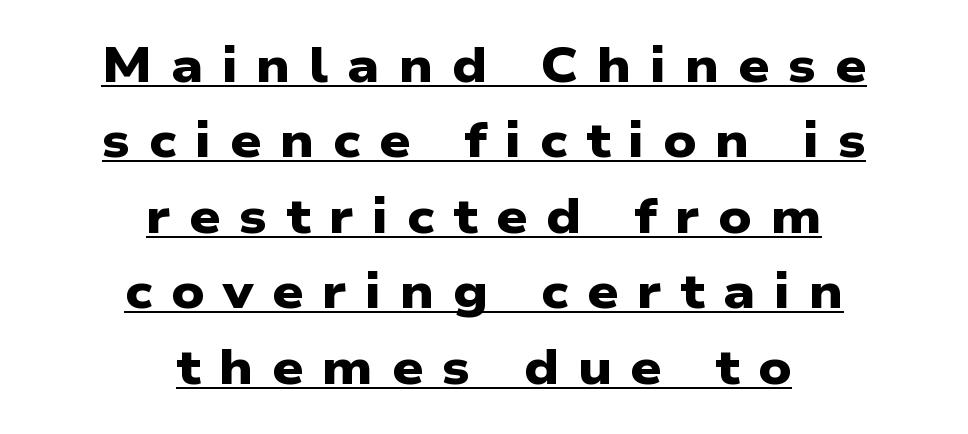
{"serif": "no", "bold": "yes", "weight": "heavy", "width": "wide", "stroke_contrast": "low", "x_height": "medium", "monospaced": "no", "underline": "yes", "align": "center", "line_spacing": "normal", "line_spacing_ratio": 1.54, "letter_spacing": "wide", "letter_spacing_em": 0.38, "glyph_px": 49}
